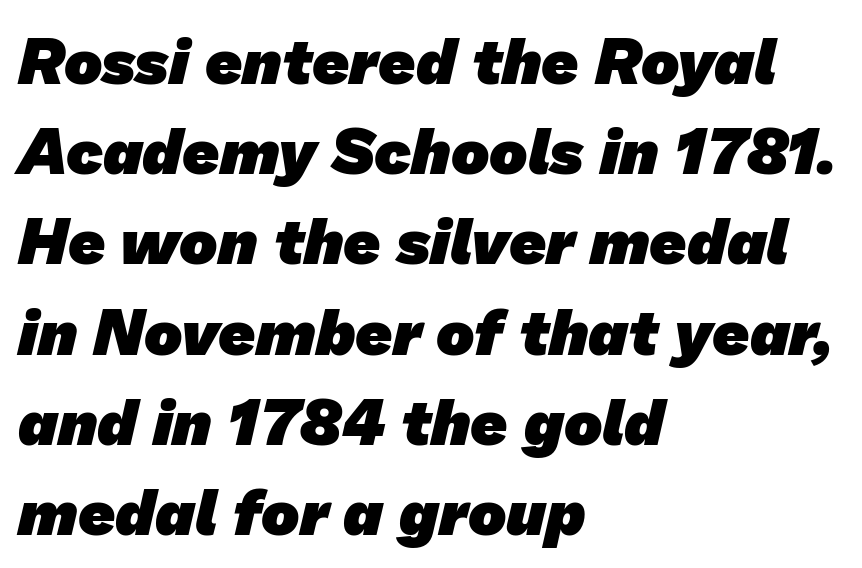
The image shows 64 px heavy sans-serif type; set left-aligned, normal line spacing (1.41x), normal letter spacing, not underlined; low stroke contrast and a medium x-height.
